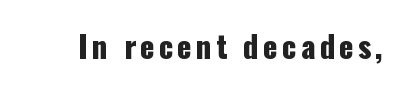
A typesetter would call this proportional, since set widths differ per character. The foot of each line stays bare and open. The characters display no serif detailing; their extremities are plain. Posture: vertical.
